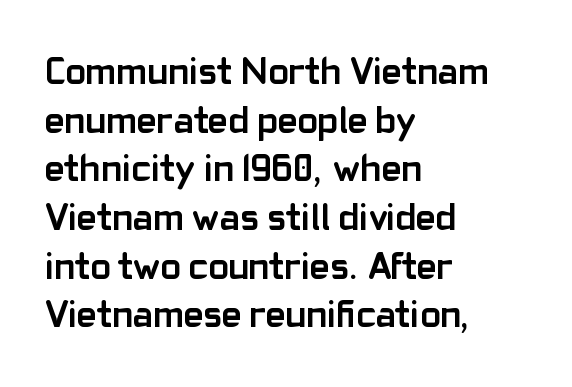
{"serif": "no", "italic": "no", "bold": "yes", "weight": "semibold", "width": "normal", "stroke_contrast": "low", "x_height": "medium", "monospaced": "no", "underline": "no", "align": "left", "line_spacing": "normal", "line_spacing_ratio": 1.28, "letter_spacing": "normal", "letter_spacing_em": 0.0, "glyph_px": 38}
